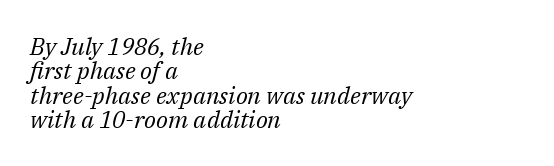
Q: Is the text bold? A: No.
Q: Is the text italic (slanted)? A: Yes, it leans right by about 14 degrees.
Q: Is the text underlined? A: No.
Q: How is the paragraph aligned? A: Left-aligned.
Q: Is the spacing between letters normal or unusually wide? A: Normal.
Q: Is the spacing between lines tight, normal or loose? A: Tight.
